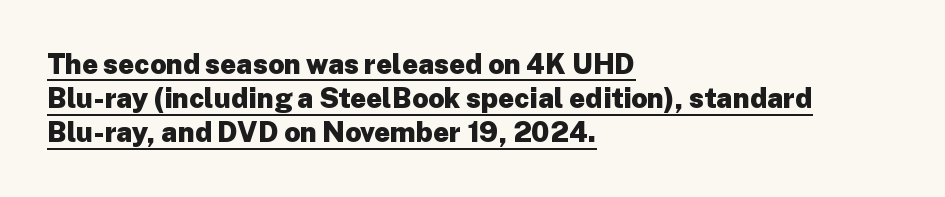
The image shows 28 px heavy sans-serif type, upright; set left-aligned, line spacing 1.22x, normal letter spacing, underlined; low stroke contrast and a medium x-height.
